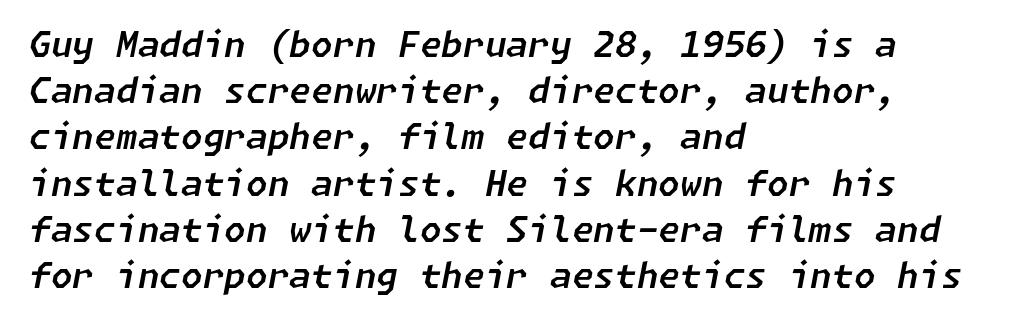
Q: Is the text italic (slanted)? A: Yes, it leans right by about 11 degrees.
Q: Is the text underlined? A: No.
Q: How is the paragraph aligned? A: Left-aligned.
Q: Is the spacing between letters normal or unusually wide? A: Normal.
Q: Is the spacing between lines tight, normal or loose? A: Normal.
Q: Width (condensed, normal, or wide)? A: Normal.
Q: Stroke contrast? A: Low.
Q: x-height? A: Medium.
